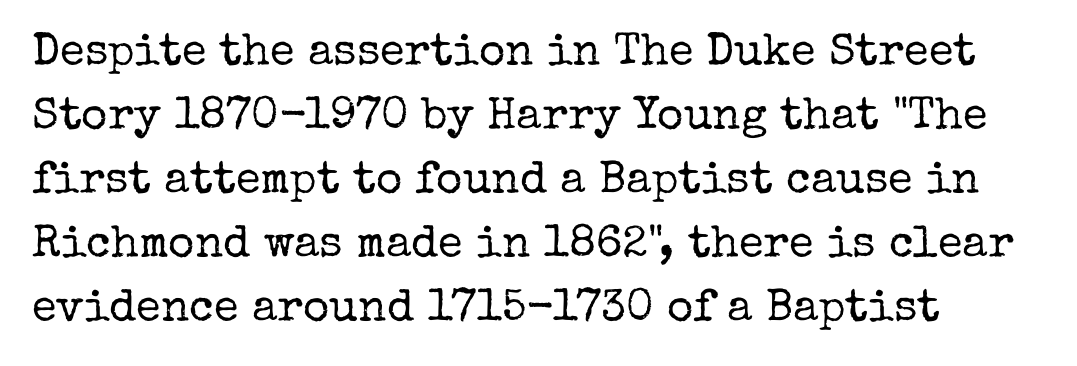
A typesetter would call this leading conventional body-copy spacing. Spacing verdict: proportional, widths tailored to each character. Unbolded letterforms with no extra heft. A roman cut, with each character standing at attention. What stands out about the letter spacing? Nothing — it is the standard amount.
